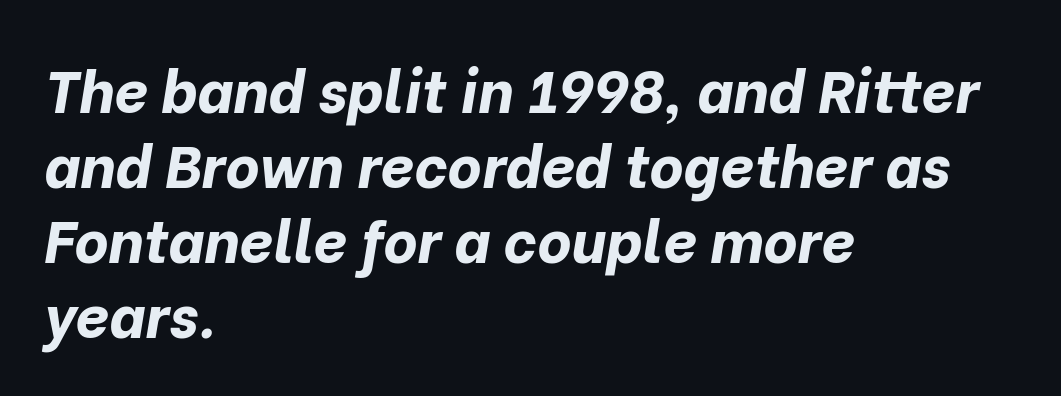
The face used here is proportionally spaced, like ordinary book or web type. Underline: absent. As a designer I'd log this as weight 700, bold. Regarding leading, the lines here are spaced in the standard way. All the whitespace from short lines collects on the right. Short note: letters normally spaced.
